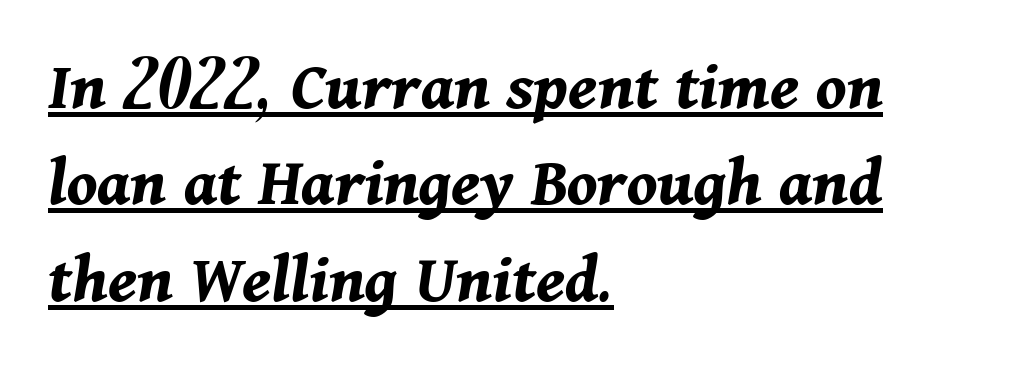
{"italic": "yes", "lean": "right", "slant_degrees": 11, "bold": "yes", "weight": "bold", "width": "normal", "stroke_contrast": "medium", "x_height": "medium", "monospaced": "no", "underline": "yes", "align": "left", "line_spacing": "normal", "line_spacing_ratio": 1.34, "letter_spacing": "normal", "letter_spacing_em": 0.0, "glyph_px": 72}
